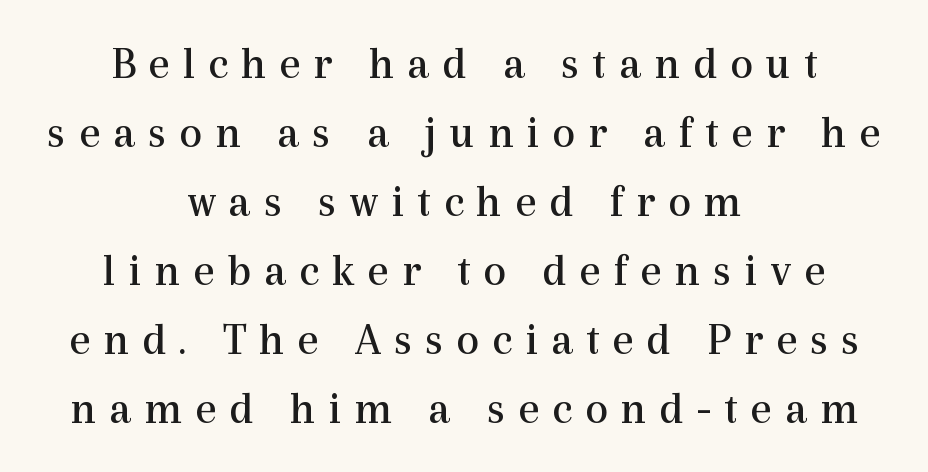
The image shows 46 px regular-weight serif type, upright; set centered, normal line spacing (1.5x), unusually wide letter spacing (+0.28 em), not underlined; a medium x-height.
